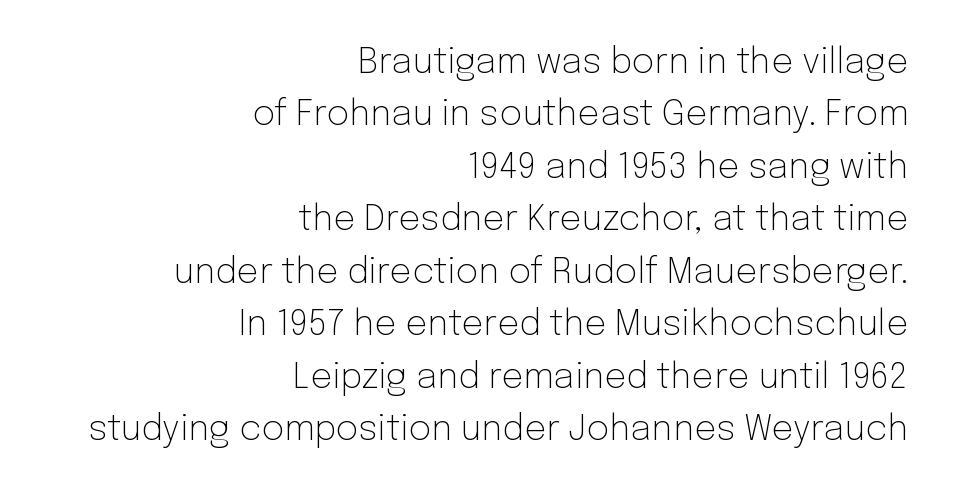
Words float on clear page, feet unadorned. A typesetter would call this zero additional tracking. The typesetter chose a ragged-left arrangement here. Rows of type keep a routine distance in the vertical direction. The text was rendered using a sans face with plain stroke endings. Varying glyph widths throughout — classic text-font behaviour.
